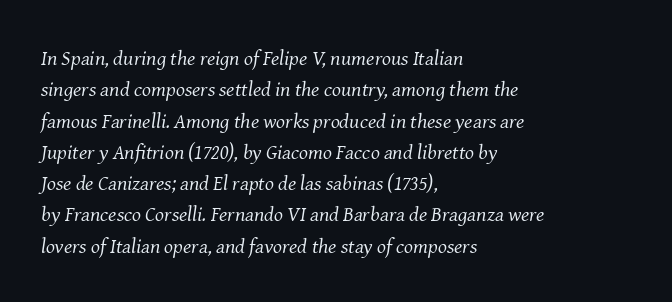
Q: Is the text bold? A: No.
Q: Is the text italic (slanted)? A: Yes, it leans right by about 8 degrees.
Q: Is the text underlined? A: No.
Q: How is the paragraph aligned? A: Left-aligned.
Q: Is the spacing between letters normal or unusually wide? A: Normal.
Q: Is the spacing between lines tight, normal or loose? A: Normal.
